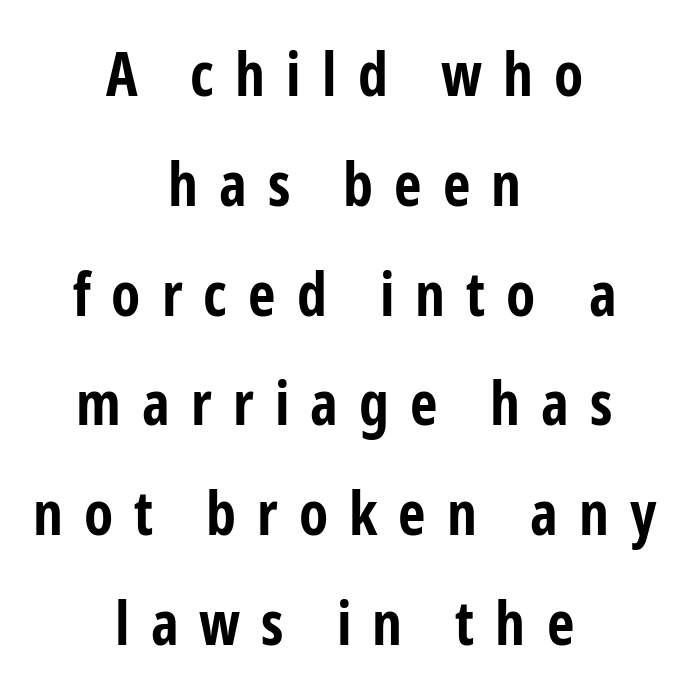
The image shows 60 px bold, condensed sans-serif type, upright; set centered, line spacing 1.83x, unusually wide letter spacing (+0.35 em), not underlined; low stroke contrast and a medium x-height.
